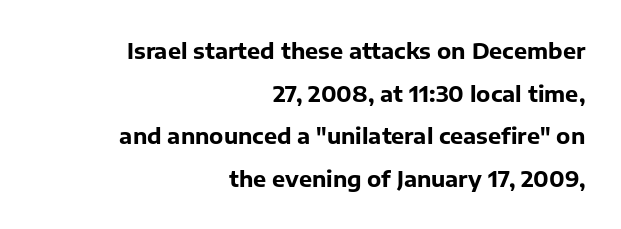
Chunky letters — that's bold for sure. Widely set lines give the paragraph a tall, airy silhouette. Observe the ordinary spacing: letters are neighbours, not strangers. The space directly below the letters is spotless. In CSS terms this would be text-align: right. Designer's note — italics off, roman on.
